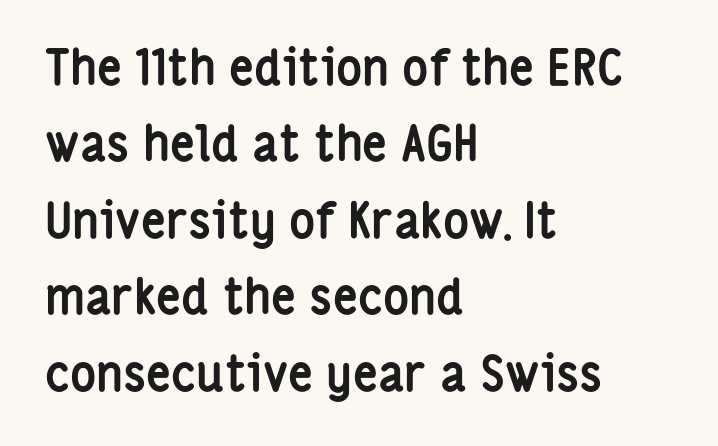
The tracking reads as untouched default to a designer's eye. These lines were composed using upright roman letters. All the whitespace from short lines collects on the right. The face used here is proportionally spaced, like ordinary book or web type.
